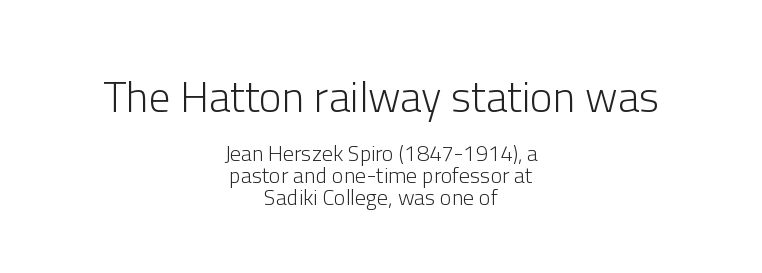
Nothing heavy about these letters — not bold at all. The line-height multiplier appears low, near solid setting. The emphasis by scale lands on block number one, above. The letters stand straight up with perfectly vertical stems. These lines stack symmetrically, like a column narrowing and widening about its center. The letters advance in unequal steps, a hallmark of proportional type.
